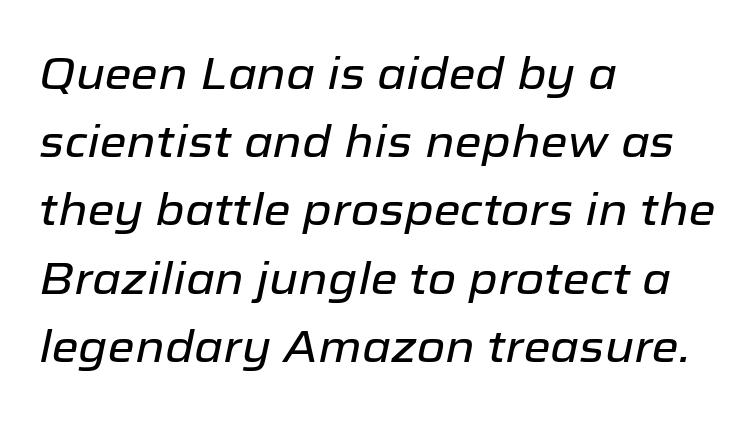
Underline: absent. The designer left line spacing at the default. This sample has the flowing, uneven cadence of proportional lettering. The specimen reads as italic at a glance. The type is set solid horizontally, with unmodified tracking. A student would call this left alignment; a typographer would say flush left, rag right.
